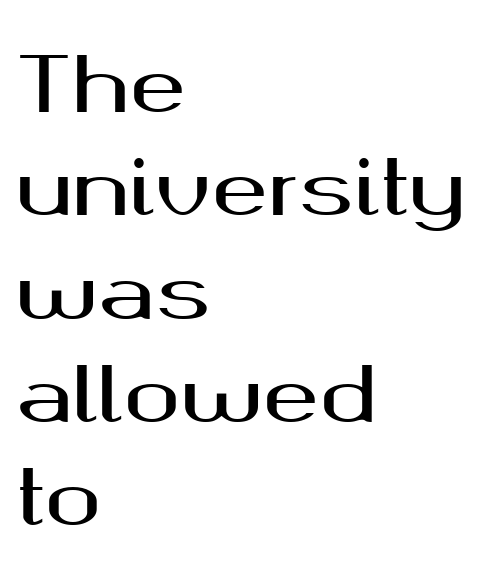
The image shows 76 px wide sans-serif type, upright; set left-aligned, normal line spacing (1.36x), normal letter spacing, not underlined; medium stroke contrast and a medium x-height.
